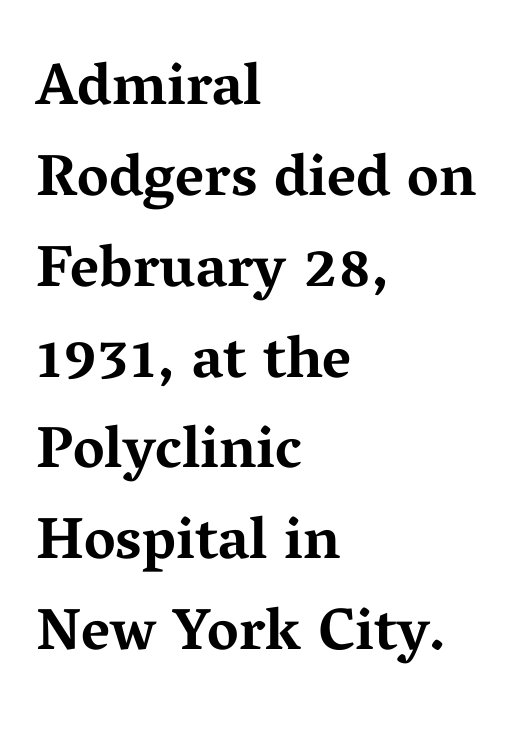
The image shows 59 px bold, wide serif type, upright; set left-aligned, normal line spacing (1.54x), normal letter spacing, not underlined; medium stroke contrast and a medium x-height.
